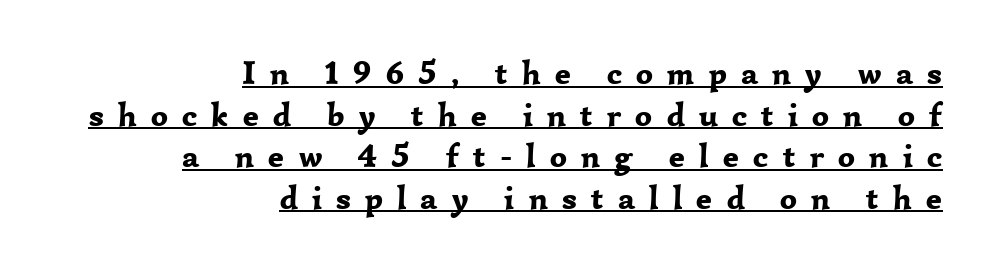
{"serif": "yes", "italic": "no", "bold": "yes", "weight": "bold", "width": "normal", "stroke_contrast": "low", "x_height": "medium", "monospaced": "no", "underline": "yes", "align": "right", "line_spacing": "normal", "line_spacing_ratio": 1.26, "letter_spacing": "wide", "letter_spacing_em": 0.43, "glyph_px": 33}
